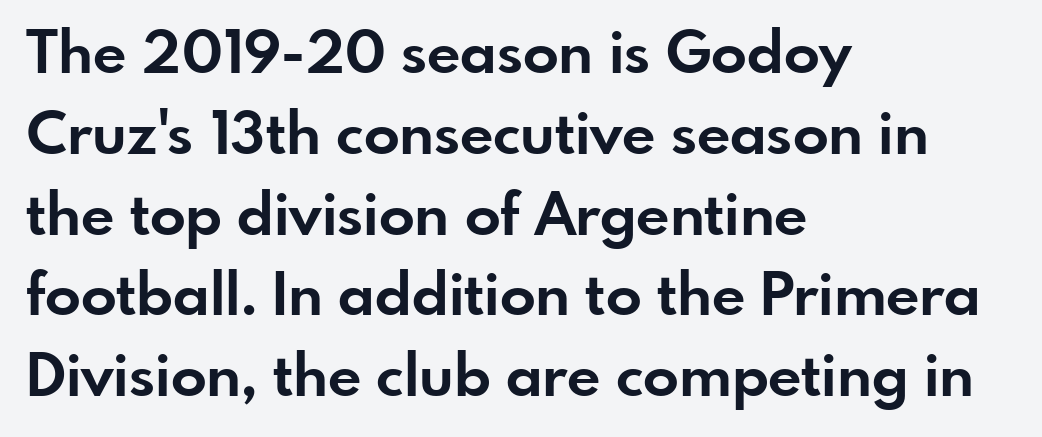
The image shows 59 px bold sans-serif type, upright; set left-aligned, normal line spacing (1.37x), normal letter spacing, not underlined; low stroke contrast and a small x-height.
